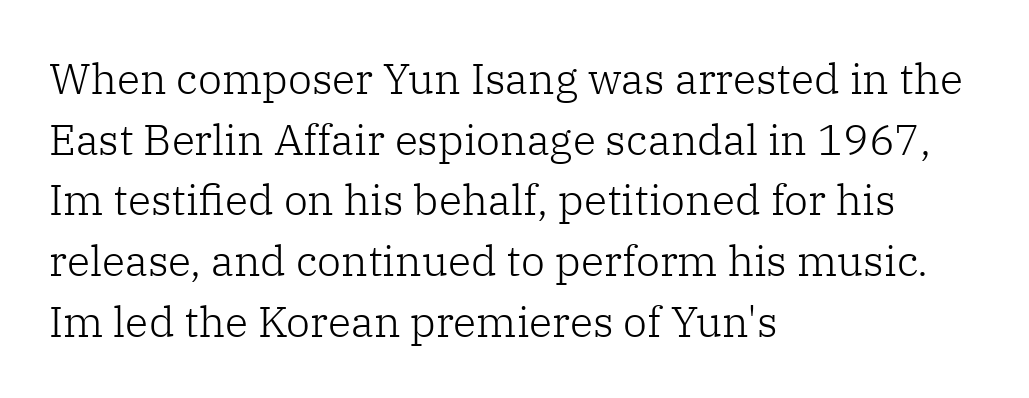
The string is rendered with underlining switched off. Stem width sits at or under what a default text font uses. When letters stand straight like this, we call the style roman or upright. Look at the bottom of the vertical strokes: they flare into serifs here. Vertically, the passage feels balanced, rows spaced as you'd expect.
